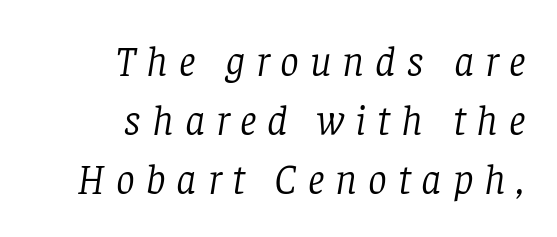
Q: Is the text bold? A: No.
Q: Is the text italic (slanted)? A: Yes, it leans right by about 8 degrees.
Q: Is the typeface a serif or a sans-serif typeface? A: Serif.
Q: Is the text underlined? A: No.
Q: How is the paragraph aligned? A: Right-aligned.
Q: Is the spacing between letters normal or unusually wide? A: Unusually wide.
Q: Is the spacing between lines tight, normal or loose? A: Normal.
Q: Width (condensed, normal, or wide)? A: Normal.
Q: Stroke contrast? A: Low.
Q: x-height? A: Large.
Q: Monospaced? A: No.
